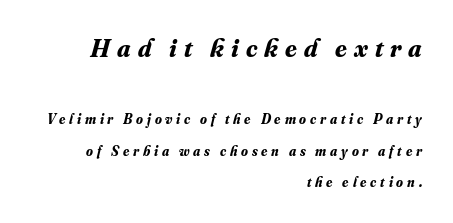
The image shows 26 px bold type, italic (leaning right); set right-aligned, loose line spacing (2.25x), unusually wide letter spacing (+0.27 em), not underlined; the first (top) block is 1.86x larger.
